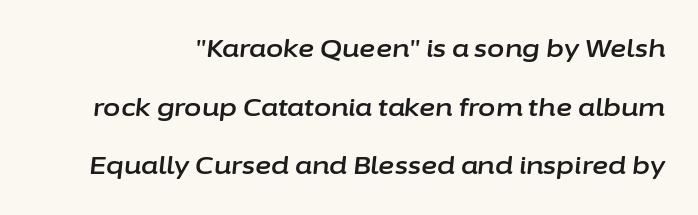
What's the leading like? Stretched, with rows far apart. An italicized treatment has been applied to the whole sample. No extra tracking has been applied to these lines. The baseline area is clear.
